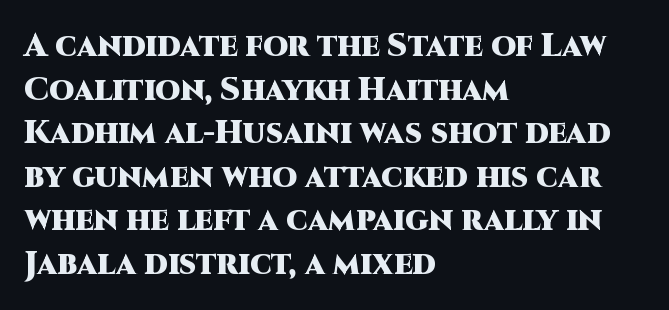
{"serif": "no", "italic": "no", "bold": "yes", "weight": "heavy", "width": "normal", "stroke_contrast": "high", "x_height": "large", "monospaced": "no", "underline": "no", "align": "left", "line_spacing": "normal", "line_spacing_ratio": 1.36, "letter_spacing": "normal", "letter_spacing_em": 0.0, "glyph_px": 32}
